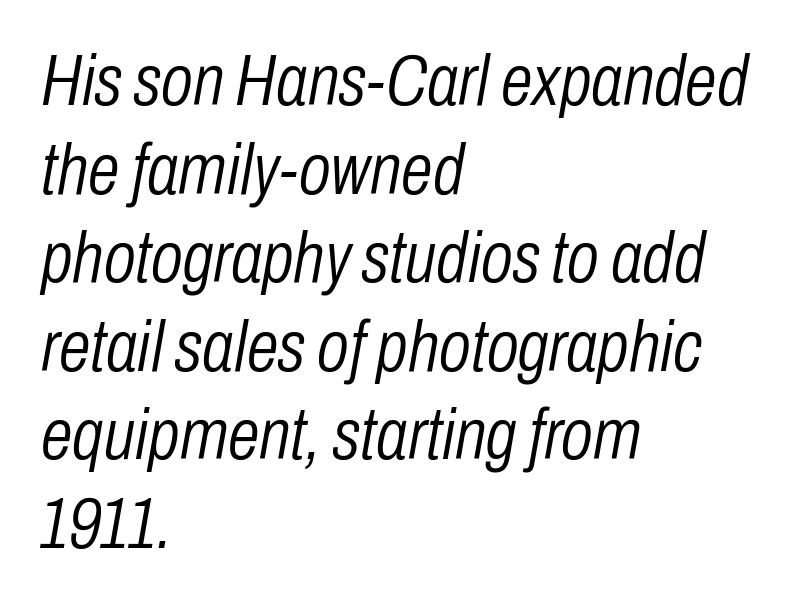
Each stroke keeps to a modest, everyday thickness or less. A typesetter would mark this as italic. The passage shown is typed in a proportional face where columns would drift. This rendering features lettering with no underline. Is the block centered? No — it sits flush against the left margin.
